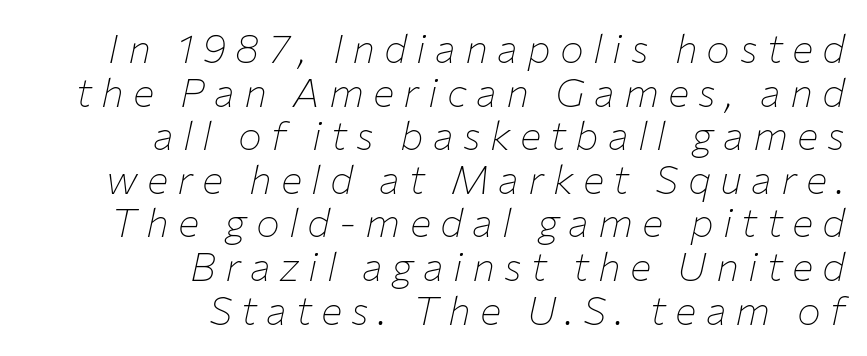
Q: Is the text bold? A: No.
Q: Is the text italic (slanted)? A: Yes, it leans right by about 12 degrees.
Q: Is the text underlined? A: No.
Q: How is the paragraph aligned? A: Right-aligned.
Q: Is the spacing between letters normal or unusually wide? A: Unusually wide.
Q: Is the spacing between lines tight, normal or loose? A: Tight.
Q: Width (condensed, normal, or wide)? A: Normal.
Q: Stroke contrast? A: Low.
Q: x-height? A: Medium.
Q: Monospaced? A: No.
